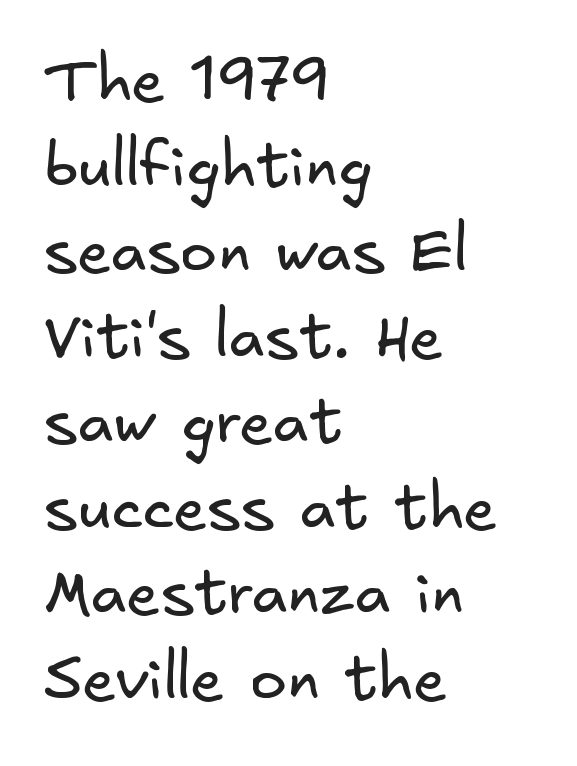
{"serif": "no", "bold": "no", "weight": "regular", "width": "normal", "stroke_contrast": "low", "x_height": "small", "underline": "no", "align": "left", "line_spacing": "normal", "line_spacing_ratio": 1.38, "letter_spacing": "normal", "letter_spacing_em": 0.0, "glyph_px": 62}
